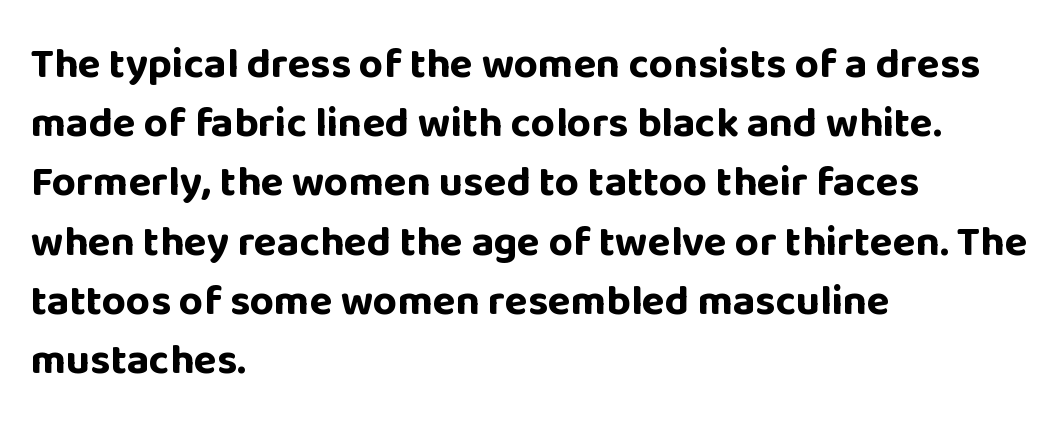
Does the lettering tilt? It doesn't — this is upright. Here the designer chose a conventional face with non-uniform glyph widths. Regular leading. The typesetter chose a ragged-right arrangement here.
